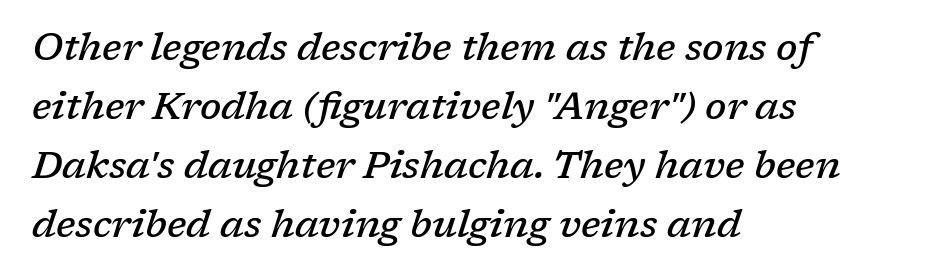
The image shows 38 px semibold serif type, italic (leaning right); set left-aligned, normal line spacing (1.55x), normal letter spacing, not underlined; low stroke contrast and a medium x-height.
